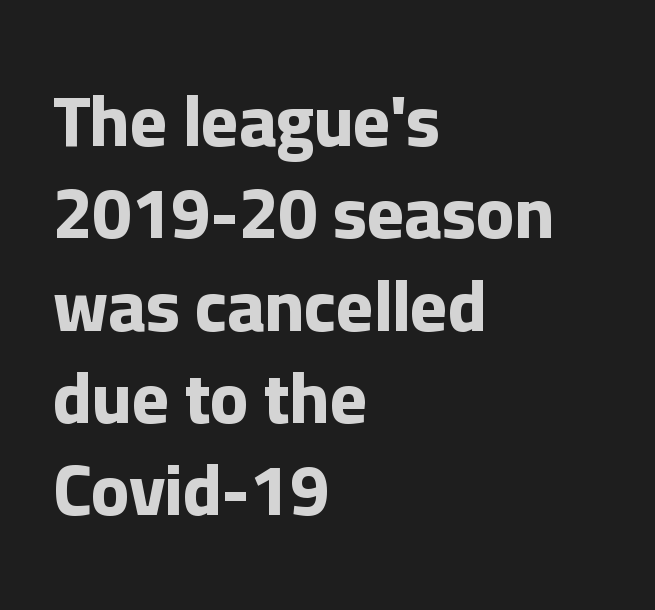
The image shows 71 px bold sans-serif type, upright; set left-aligned, normal line spacing (1.3x), normal letter spacing, not underlined; low stroke contrast and a medium x-height.
